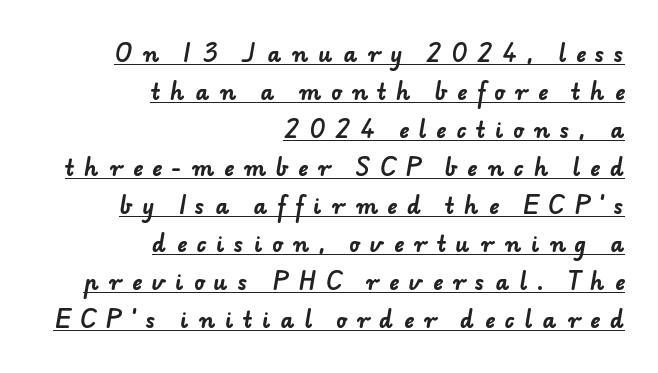
{"bold": "yes", "underline": "yes", "align": "right", "line_spacing_ratio": 1.81, "letter_spacing": "wide", "letter_spacing_em": 0.48, "glyph_px": 21}
